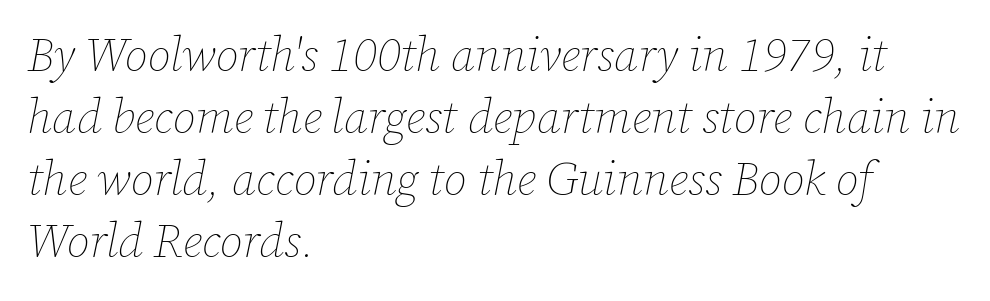
The horizontal fit of the characters is conventional and even. Varying glyph widths throughout — classic text-font behaviour. It's the slanting kind of type. Left-aligned paragraph, ragged on the right. The strokes are not fattened; the text isn't bold. Quick note: interline space is typical.
